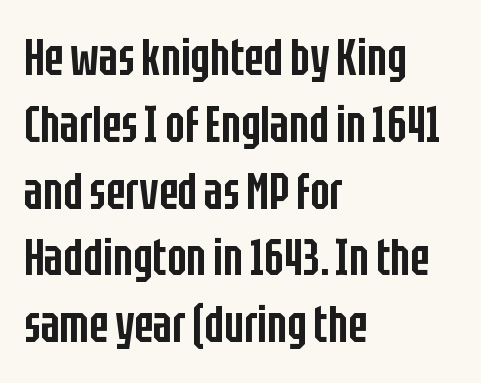
{"serif": "no", "italic": "no", "bold": "semi", "weight": "semibold", "width": "condensed", "stroke_contrast": "low", "x_height": "large", "monospaced": "no", "underline": "no", "align": "left", "line_spacing": "normal", "line_spacing_ratio": 1.31, "letter_spacing": "normal", "letter_spacing_em": 0.0, "glyph_px": 51}
